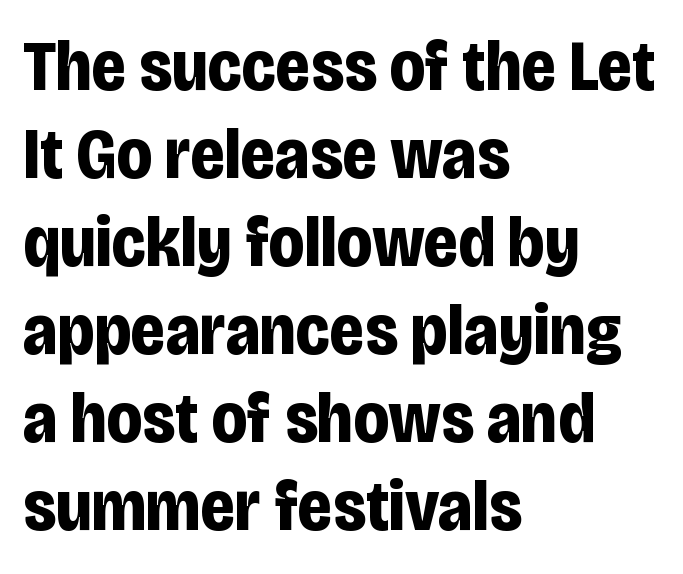
Q: Is the text bold? A: Yes.
Q: Is the text italic (slanted)? A: No, it is upright.
Q: Is the typeface a serif or a sans-serif typeface? A: Sans-serif.
Q: Is the text underlined? A: No.
Q: How is the paragraph aligned? A: Left-aligned.
Q: Is the spacing between letters normal or unusually wide? A: Normal.
Q: Width (condensed, normal, or wide)? A: Condensed.
Q: Stroke contrast? A: Low.
Q: x-height? A: Large.
Q: Monospaced? A: No.
